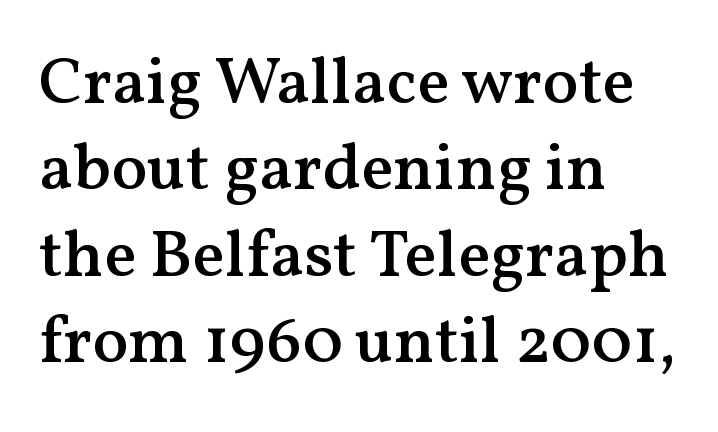
Q: Is the text bold? A: Semi-bold.
Q: Is the text italic (slanted)? A: No, it is upright.
Q: Is the typeface a serif or a sans-serif typeface? A: Serif.
Q: Is the text underlined? A: No.
Q: How is the paragraph aligned? A: Left-aligned.
Q: Is the spacing between letters normal or unusually wide? A: Normal.
Q: Is the spacing between lines tight, normal or loose? A: Normal.
Q: Width (condensed, normal, or wide)? A: Normal.
Q: Stroke contrast? A: Medium.
Q: x-height? A: Medium.
Q: Monospaced? A: No.
